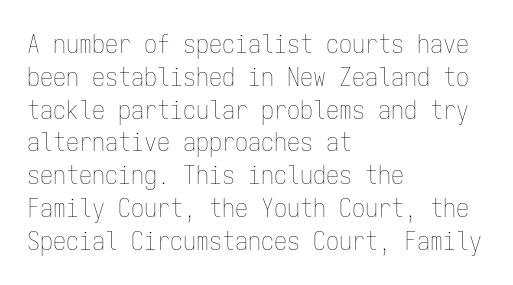
Check the space under the baseline: it is left empty. Posture: upright roman. Is the type heavy? It reads as light-to-regular instead. One-word summary of the alignment: left. The line-height multiplier appears to be the usual default.
